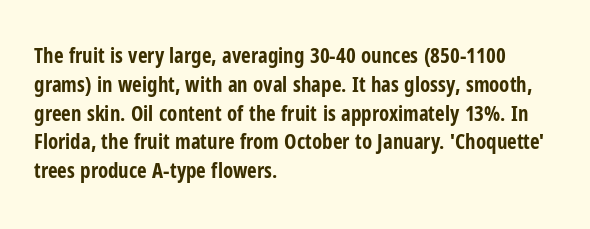
The image shows 21 px bold type, upright; set left-aligned, normal line spacing (1.37x), normal letter spacing, not underlined.
